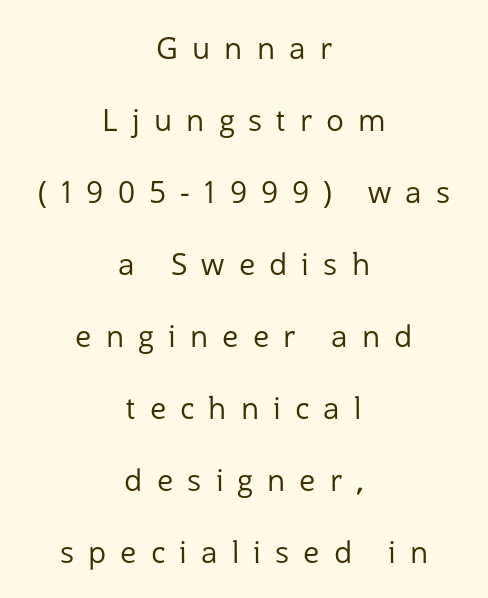
{"serif": "no", "italic": "no", "bold": "no", "weight": "regular", "width": "normal", "stroke_contrast": "low", "x_height": "medium", "monospaced": "no", "underline": "no", "align": "center", "line_spacing": "loose", "line_spacing_ratio": 2.4, "letter_spacing": "wide", "letter_spacing_em": 0.47, "glyph_px": 30}
